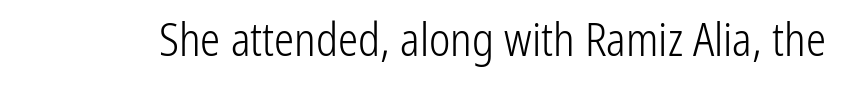
{"serif": "no", "italic": "no", "bold": "no", "weight": "light", "width": "condensed", "stroke_contrast": "low", "x_height": "medium", "monospaced": "no", "underline": "no", "letter_spacing": "normal", "letter_spacing_em": 0.0, "glyph_px": 45}
